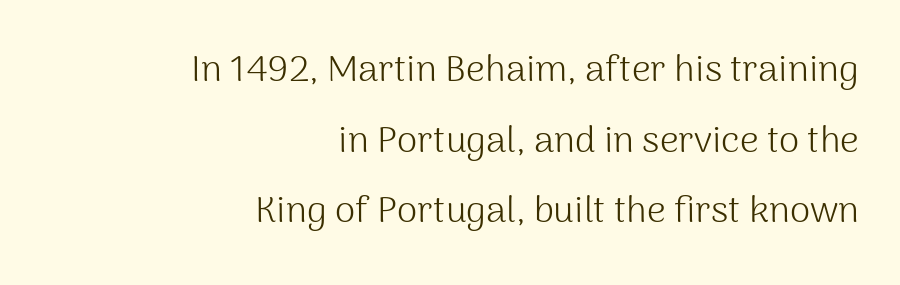
{"serif": "no", "italic": "no", "bold": "no", "weight": "light", "width": "normal", "stroke_contrast": "medium", "x_height": "medium", "monospaced": "no", "underline": "no", "align": "right", "line_spacing": "loose", "line_spacing_ratio": 1.91, "letter_spacing": "normal", "letter_spacing_em": 0.0, "glyph_px": 37}
